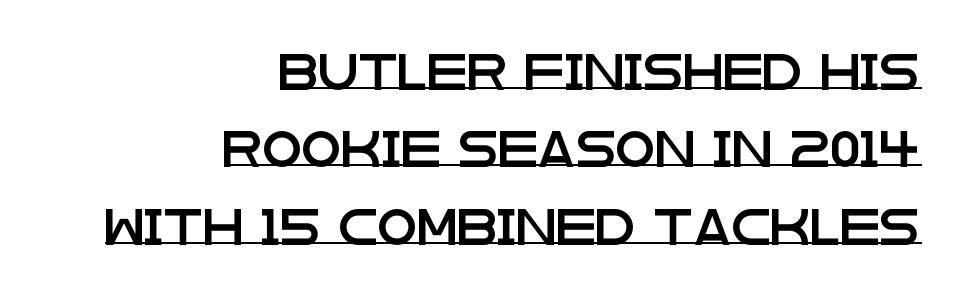
Serifs: no, the terminals of the letterforms are clean. This sample carries an underscore along the baseline area. The letters advance in unequal steps, a hallmark of proportional type. Tracking here is standard; glyphs follow each other at the usual distance. These lines stack with their right ends in a neat column.
